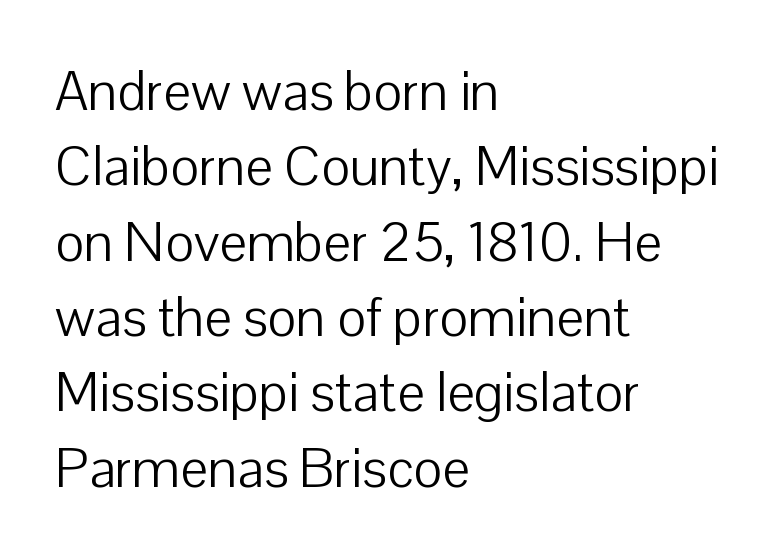
Q: Is the text bold? A: No.
Q: Is the text italic (slanted)? A: No, it is upright.
Q: Is the typeface a serif or a sans-serif typeface? A: Sans-serif.
Q: Is the text underlined? A: No.
Q: How is the paragraph aligned? A: Left-aligned.
Q: Is the spacing between letters normal or unusually wide? A: Normal.
Q: Is the spacing between lines tight, normal or loose? A: Normal.
Q: Width (condensed, normal, or wide)? A: Normal.
Q: Stroke contrast? A: Low.
Q: x-height? A: Medium.
Q: Monospaced? A: No.
